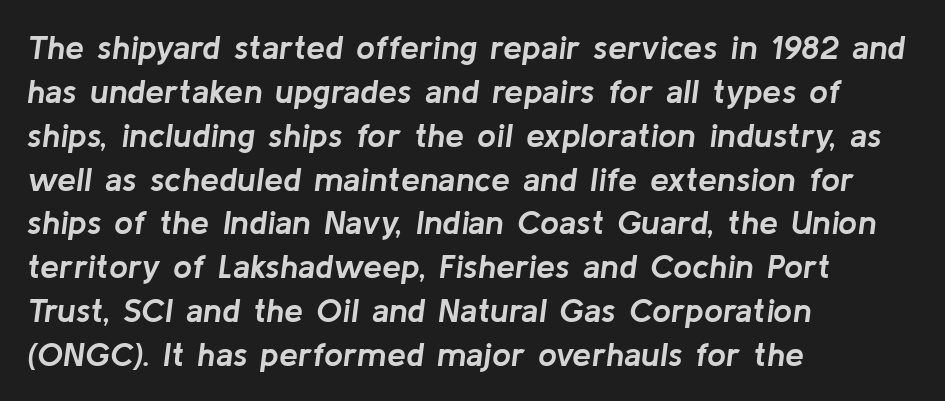
{"italic": "yes", "lean": "right", "slant_degrees": 8, "bold": "yes", "weight": "semibold", "width": "normal", "stroke_contrast": "low", "x_height": "medium", "monospaced": "no", "underline": "no", "align": "left", "line_spacing": "normal", "line_spacing_ratio": 1.29, "letter_spacing": "normal", "letter_spacing_em": 0.0, "glyph_px": 34}
